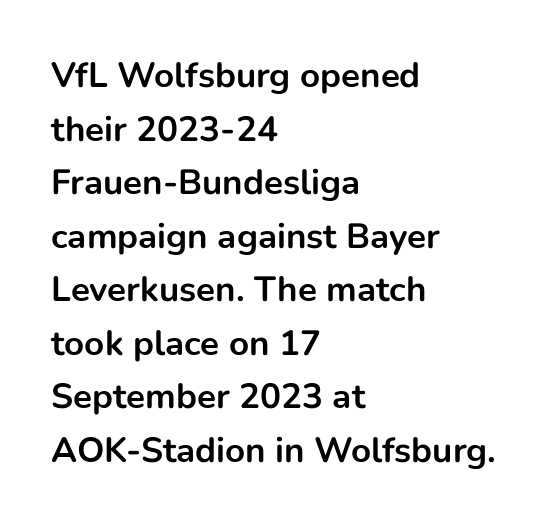
Each new line begins a customary step beneath the previous one. Ordinary non-slanted type is in use. Heavy, bold letterforms. Short and long lines alike share a common starting point at left. Descenders are the only things crossing below the line.
